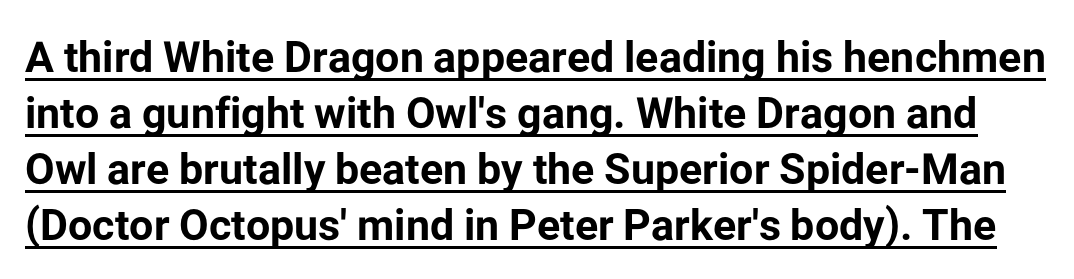
Look at the bottom of the vertical strokes: they stop flat, with no serifs. Here the designer chose a conventional face with non-uniform glyph widths. The face used here appears with an underline applied. What stands out about the letter spacing? Nothing — it is the standard amount. Tall strokes in this sample are plumb rather than angled. Vertically, the passage feels balanced, rows spaced as you'd expect.
